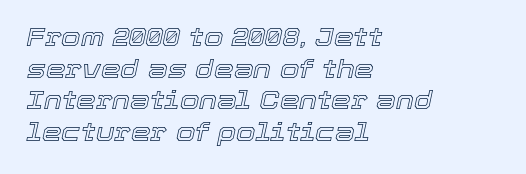
Beneath every word, the page is bare. The letters are slanted; this is an italic face. You could call the tracking neutral — neither tight nor loose. Regular leading. If you drew a ruler down the left edge, every line would touch it.
